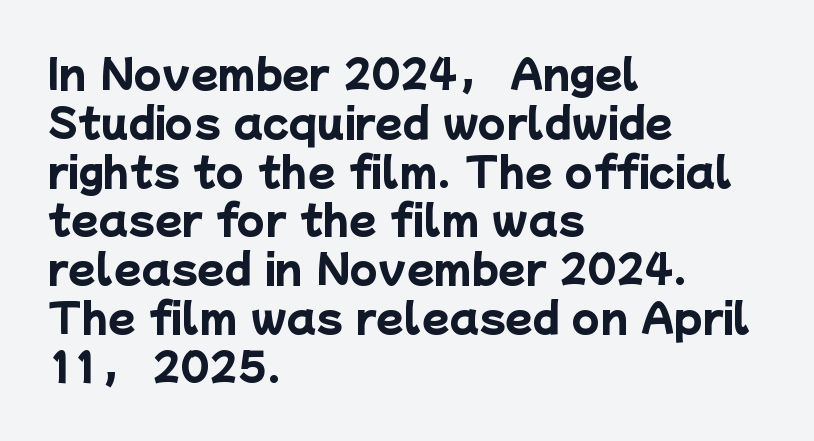
The image shows 40 px heavy sans-serif type; set left-aligned, line spacing 1.22x, normal letter spacing, not underlined; low stroke contrast and a medium x-height.
